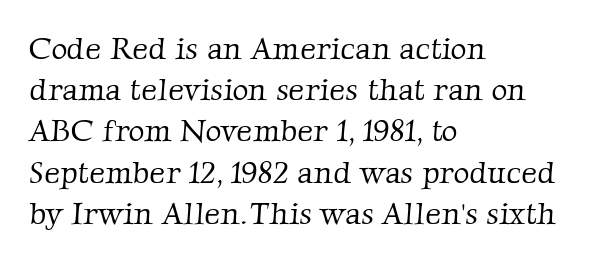
Is the letter spacing exaggerated? No — it looks like the ordinary default. The rendering uses natural spacing where letterforms have individual widths. The gap between lines stays unmarked. Leftover space on each line is placed entirely after the last word.
